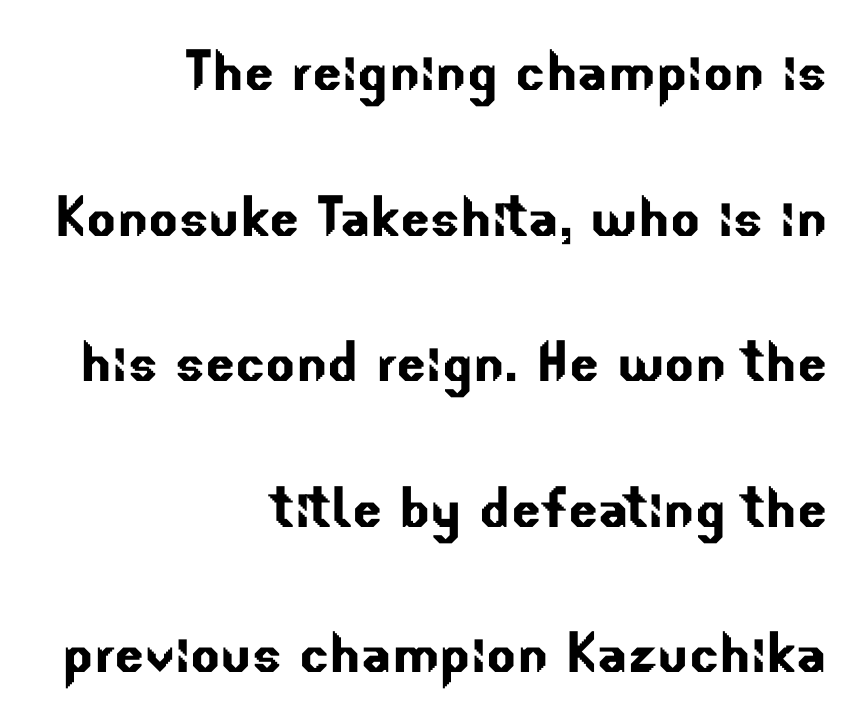
{"serif": "no", "width": "normal", "stroke_contrast": "low", "x_height": "small", "monospaced": "no", "underline": "no", "align": "right", "line_spacing": "loose", "line_spacing_ratio": 2.08, "letter_spacing": "normal", "letter_spacing_em": 0.0, "glyph_px": 70}
